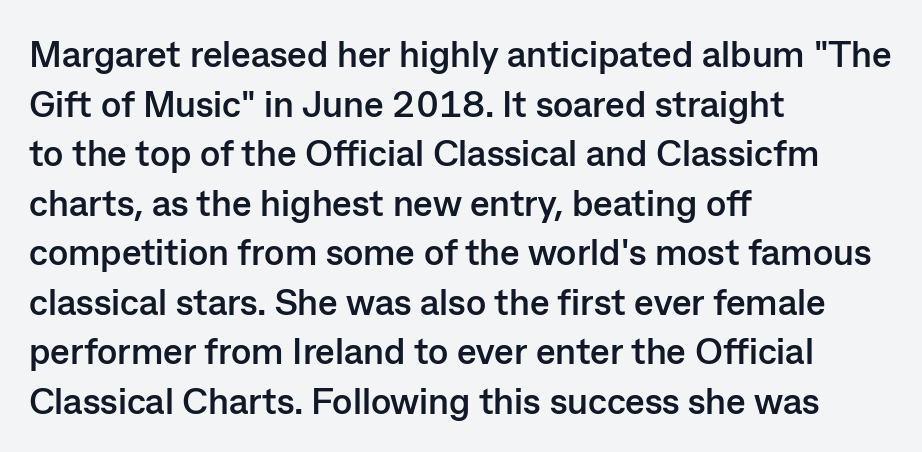
Q: Is the text bold? A: Yes.
Q: Is the text italic (slanted)? A: No, it is upright.
Q: Is the typeface a serif or a sans-serif typeface? A: Sans-serif.
Q: Is the text underlined? A: No.
Q: How is the paragraph aligned? A: Left-aligned.
Q: Is the spacing between letters normal or unusually wide? A: Normal.
Q: Is the spacing between lines tight, normal or loose? A: Normal.
Q: Width (condensed, normal, or wide)? A: Normal.
Q: Stroke contrast? A: Low.
Q: x-height? A: Medium.
Q: Monospaced? A: No.
